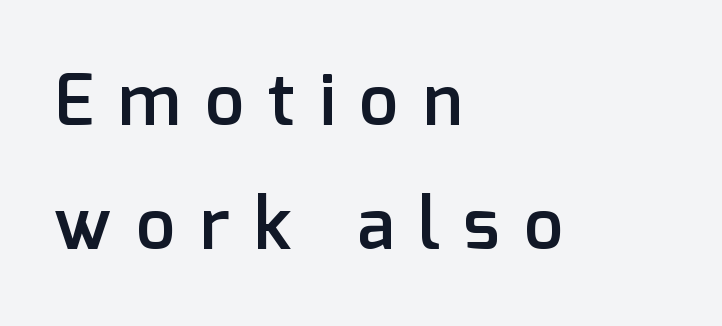
Observe the wide spacing: letters keep a clear distance from each other. What kind of face is this? One without serifs — a sans. The passage shown is typed in a proportional face where columns would drift. Vertical strokes here are truly vertical. These lines carry some extra weight — a demibold, not a full bold. The typesetter chose a ragged-right arrangement here.
